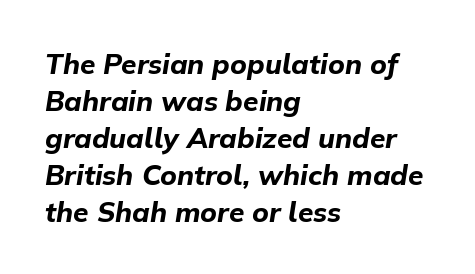
{"italic": "yes", "lean": "right", "slant_degrees": 9, "bold": "yes", "weight": "bold", "width": "normal", "stroke_contrast": "low", "x_height": "medium", "monospaced": "no", "underline": "no", "align": "left", "line_spacing": "normal", "line_spacing_ratio": 1.32, "letter_spacing": "normal", "letter_spacing_em": 0.0, "glyph_px": 28}
